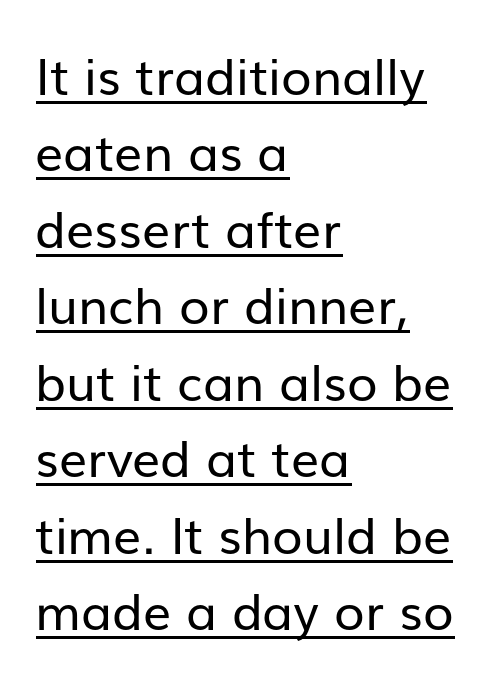
The image shows 50 px regular-weight sans-serif type, upright; set left-aligned, normal line spacing (1.53x), normal letter spacing, underlined; low stroke contrast and a medium x-height.
